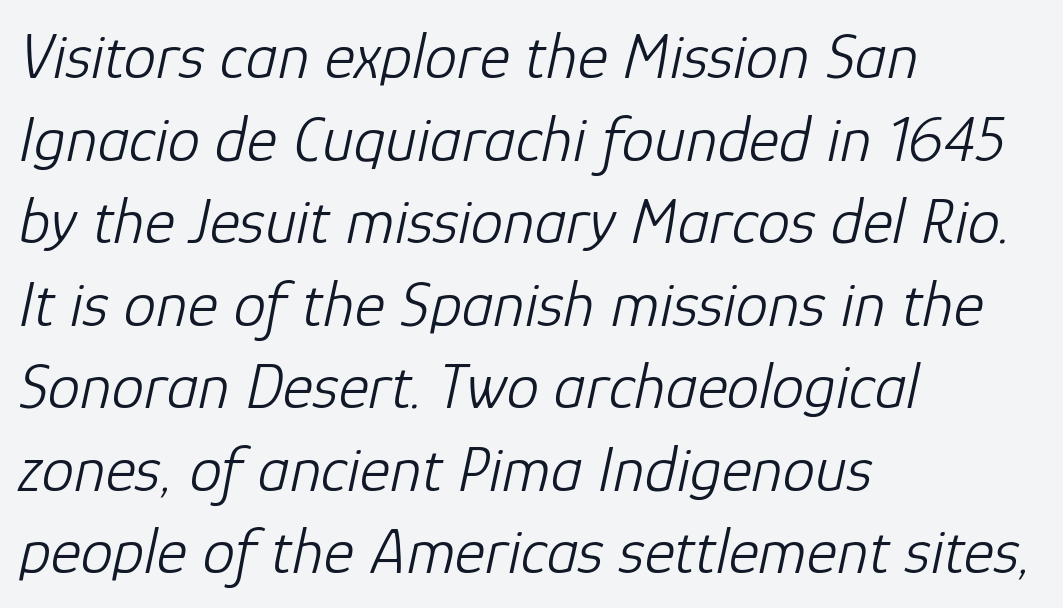
Q: Is the text bold? A: No.
Q: Is the text italic (slanted)? A: Yes, it leans right by about 12 degrees.
Q: Is the text underlined? A: No.
Q: How is the paragraph aligned? A: Left-aligned.
Q: Is the spacing between letters normal or unusually wide? A: Normal.
Q: Is the spacing between lines tight, normal or loose? A: Normal.
Q: Width (condensed, normal, or wide)? A: Normal.
Q: Stroke contrast? A: Low.
Q: x-height? A: Medium.
Q: Monospaced? A: No.
